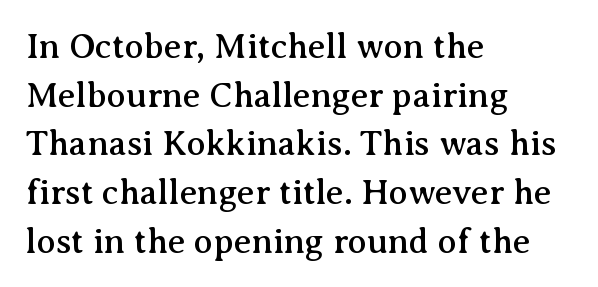
The ragged edge is on the right, which tells us the setting is flush left. Just letters on the line, the space beneath them empty. Students, note that the glyphs here touch the page at normal intervals. Unlike italic type, these characters show no tilt at all. The passage shown is typed in a proportional face where columns would drift.
